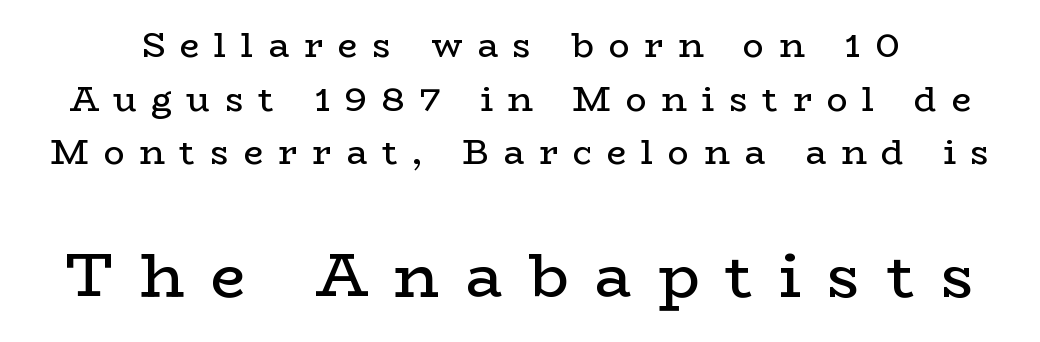
The image shows 62 px regular-weight, wide serif type, upright; set normal line spacing (1.53x), unusually wide letter spacing (+0.42 em), not underlined; the second (bottom) block is 1.77x larger; low stroke contrast and a medium x-height.
